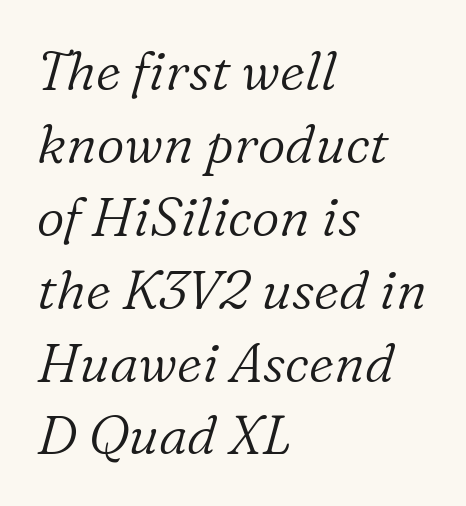
{"serif": "yes", "italic": "yes", "lean": "right", "slant_degrees": 16, "bold": "no", "weight": "light", "width": "normal", "stroke_contrast": "low", "x_height": "medium", "monospaced": "no", "underline": "no", "align": "left", "line_spacing": "normal", "line_spacing_ratio": 1.35, "letter_spacing": "normal", "letter_spacing_em": 0.0, "glyph_px": 54}
